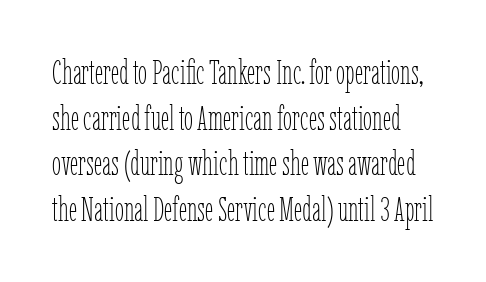
This sample keeps an unexceptional amount of space between lines. Each word holds together tightly as a unit, with standard inter-letter gaps. Stems and bowls with no extra thickness — not bold. Is there any slant? The stems are plumb. Do the characters align in a grid? No, the font is proportional. The baseline area is clear.
